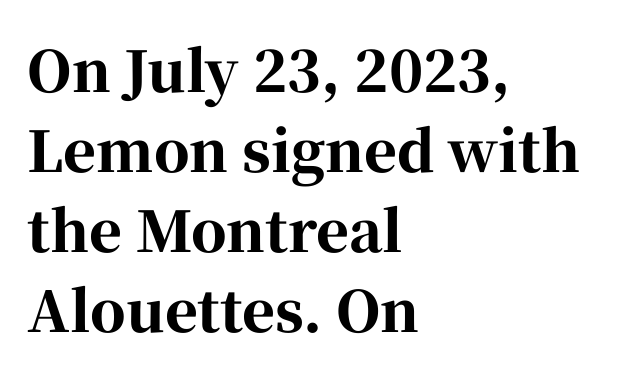
Q: Is the text bold? A: Yes.
Q: Is the text italic (slanted)? A: No, it is upright.
Q: Is the typeface a serif or a sans-serif typeface? A: Serif.
Q: Is the text underlined? A: No.
Q: How is the paragraph aligned? A: Left-aligned.
Q: Is the spacing between letters normal or unusually wide? A: Normal.
Q: Is the spacing between lines tight, normal or loose? A: Normal.
Q: Width (condensed, normal, or wide)? A: Normal.
Q: Stroke contrast? A: High.
Q: x-height? A: Medium.
Q: Monospaced? A: No.
